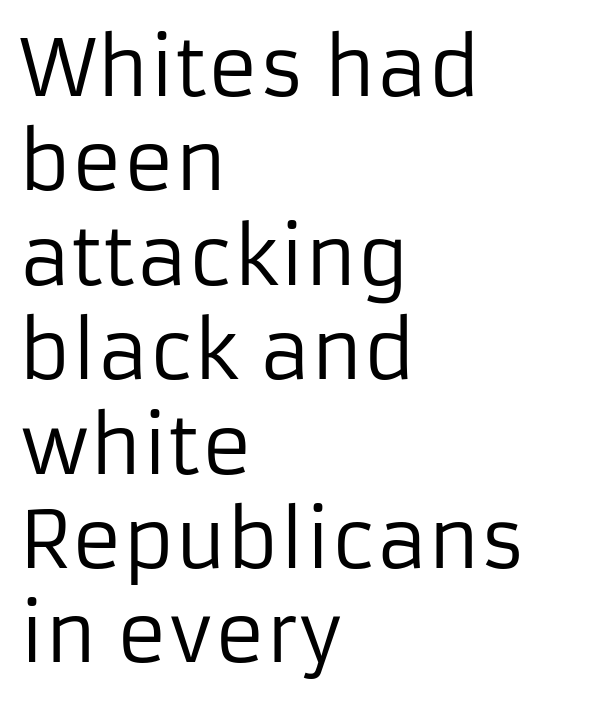
Q: Is the text bold? A: No.
Q: Is the text italic (slanted)? A: No, it is upright.
Q: Is the typeface a serif or a sans-serif typeface? A: Sans-serif.
Q: Is the text underlined? A: No.
Q: How is the paragraph aligned? A: Left-aligned.
Q: Is the spacing between letters normal or unusually wide? A: Normal.
Q: Width (condensed, normal, or wide)? A: Normal.
Q: Stroke contrast? A: Low.
Q: x-height? A: Medium.
Q: Monospaced? A: No.
